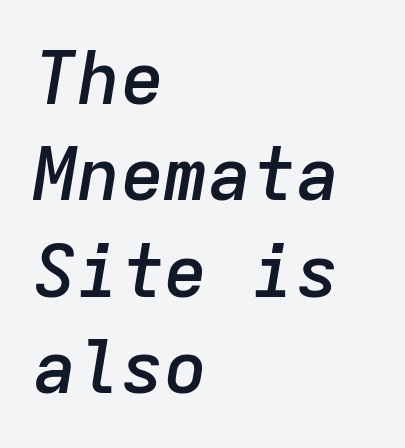
The image shows 73 px semibold type, italic (leaning right), monospaced; set left-aligned, normal line spacing (1.32x), normal letter spacing, not underlined; low stroke contrast and a medium x-height.
